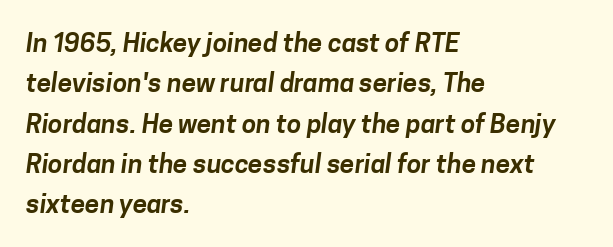
Q: Is the text underlined? A: No.
Q: How is the paragraph aligned? A: Left-aligned.
Q: Is the spacing between letters normal or unusually wide? A: Normal.
Q: Is the spacing between lines tight, normal or loose? A: Normal.
